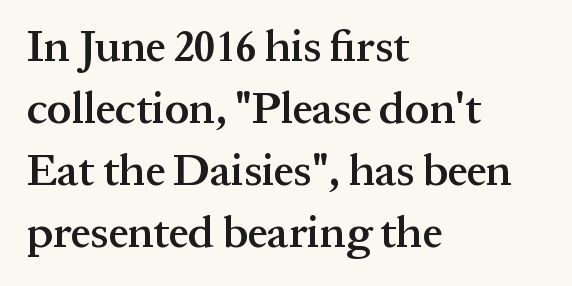
{"serif": "yes", "italic": "no", "bold": "semi", "weight": "semibold", "width": "normal", "stroke_contrast": "medium", "x_height": "medium", "monospaced": "no", "underline": "no", "align": "left", "line_spacing": "normal", "line_spacing_ratio": 1.41, "letter_spacing": "normal", "letter_spacing_em": 0.0, "glyph_px": 44}
